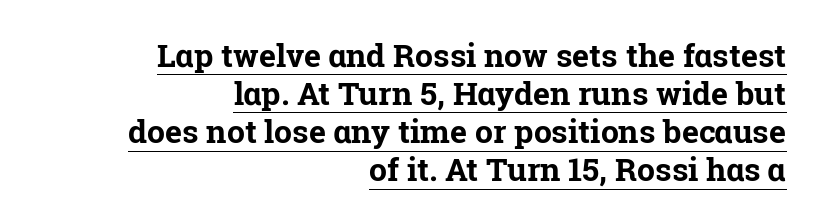
{"serif": "yes", "italic": "no", "bold": "yes", "weight": "bold", "width": "normal", "stroke_contrast": "low", "x_height": "medium", "monospaced": "no", "underline": "yes", "align": "right", "line_spacing_ratio": 1.19, "letter_spacing": "normal", "letter_spacing_em": 0.0, "glyph_px": 32}
